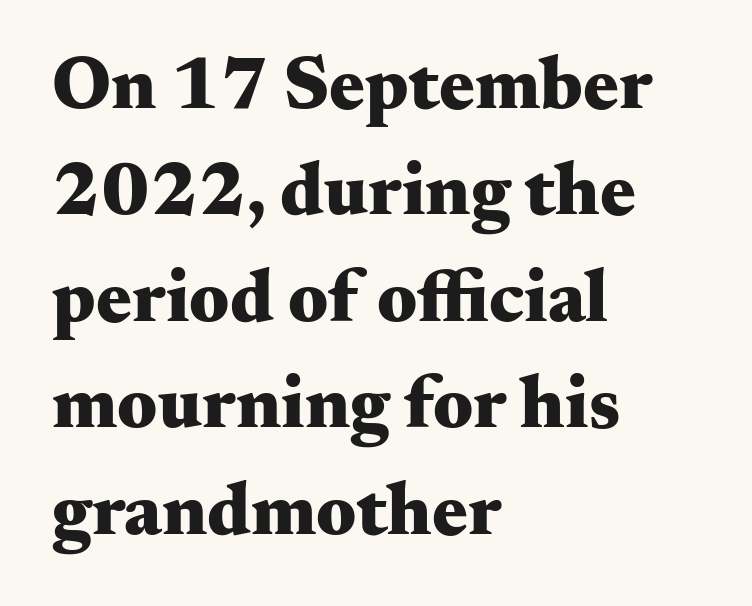
Q: Is the text bold? A: Yes.
Q: Is the text italic (slanted)? A: No, it is upright.
Q: Is the typeface a serif or a sans-serif typeface? A: Serif.
Q: Is the text underlined? A: No.
Q: How is the paragraph aligned? A: Left-aligned.
Q: Is the spacing between letters normal or unusually wide? A: Normal.
Q: Is the spacing between lines tight, normal or loose? A: Normal.
Q: Width (condensed, normal, or wide)? A: Wide.
Q: Stroke contrast? A: Medium.
Q: x-height? A: Small.
Q: Monospaced? A: No.
